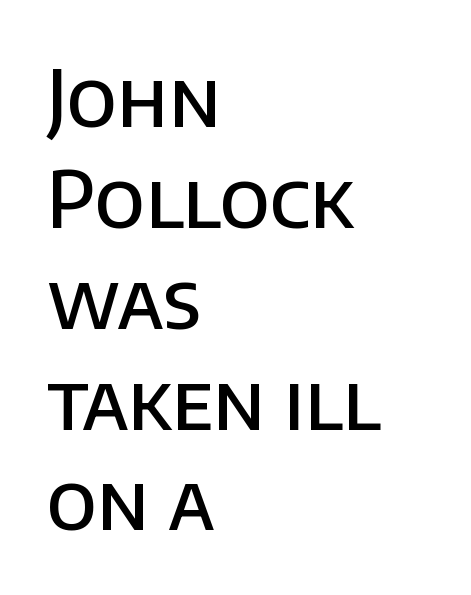
The image shows 77 px semibold sans-serif type, upright; set left-aligned, normal line spacing (1.31x), normal letter spacing, not underlined; low stroke contrast and a large x-height.
